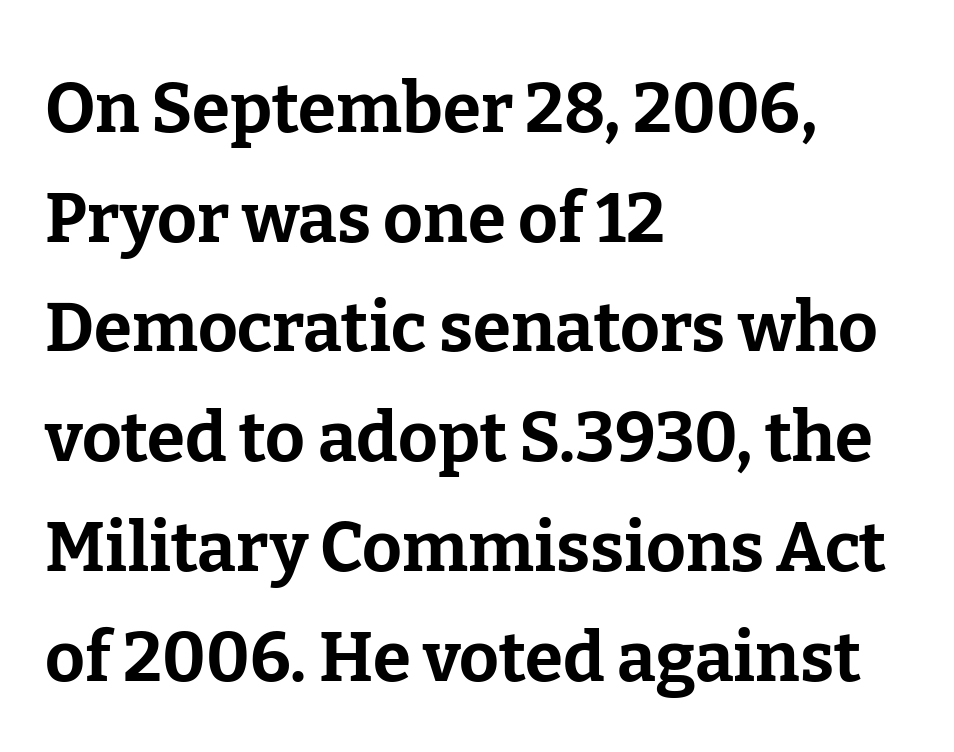
Underline: absent. The characters look thick and weighty, a clear bold. Casual observation: everything's shoved over to the left. In terms of letterspacing, this is plain default setting. Posture: upright roman.
